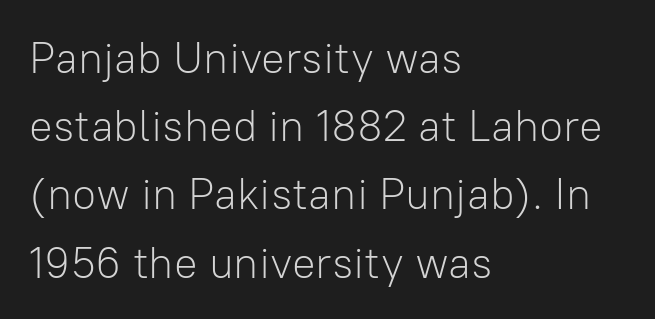
{"serif": "no", "italic": "no", "bold": "no", "weight": "light", "width": "normal", "stroke_contrast": "low", "x_height": "medium", "monospaced": "no", "underline": "no", "align": "left", "line_spacing": "normal", "line_spacing_ratio": 1.55, "letter_spacing": "normal", "letter_spacing_em": 0.0, "glyph_px": 44}
